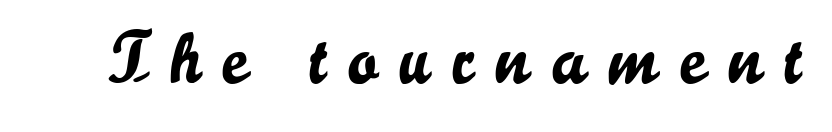
{"serif": "no", "width": "normal", "stroke_contrast": "low", "x_height": "small", "monospaced": "no", "underline": "no", "letter_spacing": "wide", "letter_spacing_em": 0.3, "glyph_px": 72}
